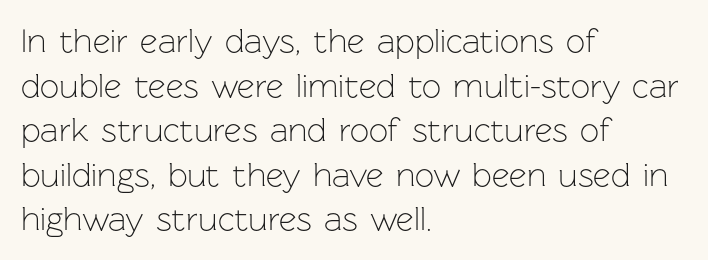
Q: Is the text bold? A: No.
Q: Is the text italic (slanted)? A: No, it is upright.
Q: Is the typeface a serif or a sans-serif typeface? A: Sans-serif.
Q: Is the text underlined? A: No.
Q: How is the paragraph aligned? A: Left-aligned.
Q: Is the spacing between letters normal or unusually wide? A: Normal.
Q: Is the spacing between lines tight, normal or loose? A: Normal.
Q: Width (condensed, normal, or wide)? A: Normal.
Q: Stroke contrast? A: Low.
Q: x-height? A: Medium.
Q: Monospaced? A: No.
